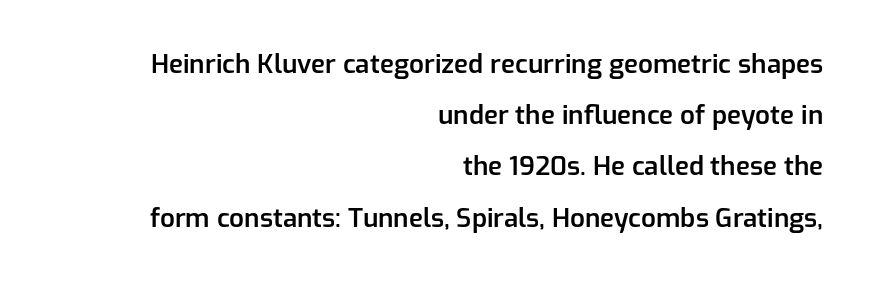
Q: Is the text bold? A: Semi-bold.
Q: Is the text italic (slanted)? A: No, it is upright.
Q: Is the text underlined? A: No.
Q: How is the paragraph aligned? A: Right-aligned.
Q: Is the spacing between letters normal or unusually wide? A: Normal.
Q: Is the spacing between lines tight, normal or loose? A: Loose.
